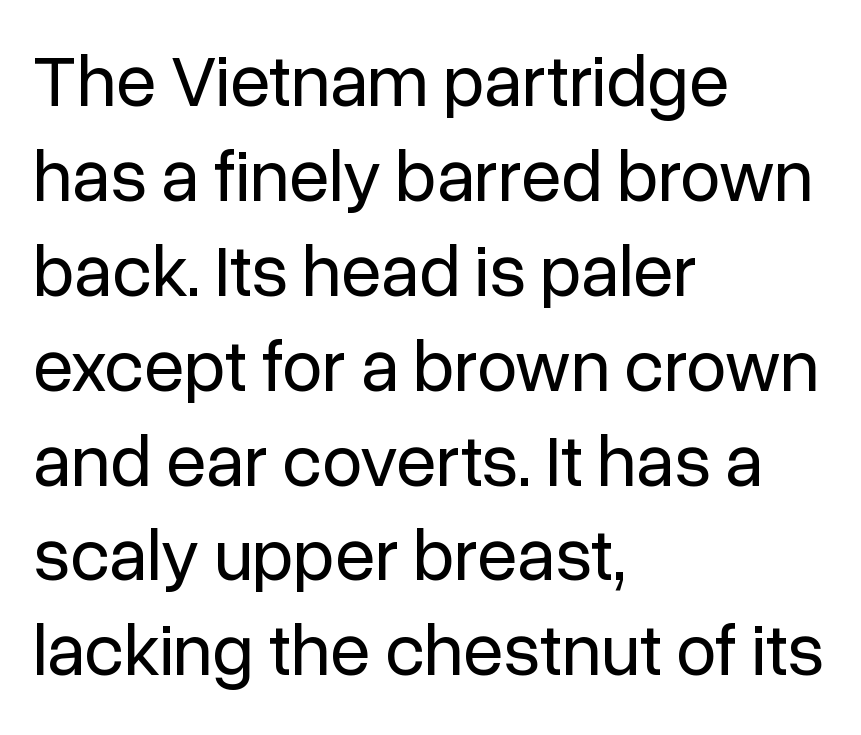
The image shows 73 px regular-weight sans-serif type, upright; set left-aligned, normal line spacing (1.3x), normal letter spacing, not underlined; low stroke contrast and a medium x-height.
